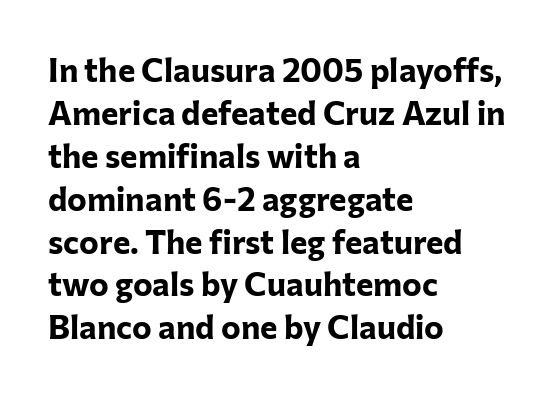
Q: Is the text bold? A: Yes.
Q: Is the text italic (slanted)? A: No, it is upright.
Q: Is the typeface a serif or a sans-serif typeface? A: Sans-serif.
Q: Is the text underlined? A: No.
Q: How is the paragraph aligned? A: Left-aligned.
Q: Is the spacing between letters normal or unusually wide? A: Normal.
Q: Is the spacing between lines tight, normal or loose? A: Normal.
Q: Width (condensed, normal, or wide)? A: Normal.
Q: Stroke contrast? A: Low.
Q: x-height? A: Medium.
Q: Monospaced? A: No.
